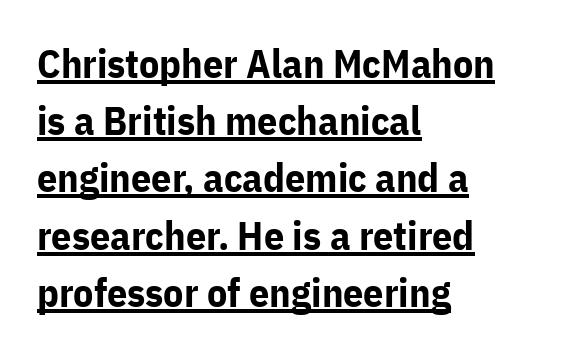
Q: Is the text bold? A: Yes.
Q: Is the text italic (slanted)? A: No, it is upright.
Q: Is the typeface a serif or a sans-serif typeface? A: Sans-serif.
Q: Is the text underlined? A: Yes.
Q: How is the paragraph aligned? A: Left-aligned.
Q: Is the spacing between letters normal or unusually wide? A: Normal.
Q: Is the spacing between lines tight, normal or loose? A: Normal.
Q: Width (condensed, normal, or wide)? A: Normal.
Q: Stroke contrast? A: Low.
Q: x-height? A: Medium.
Q: Monospaced? A: No.
